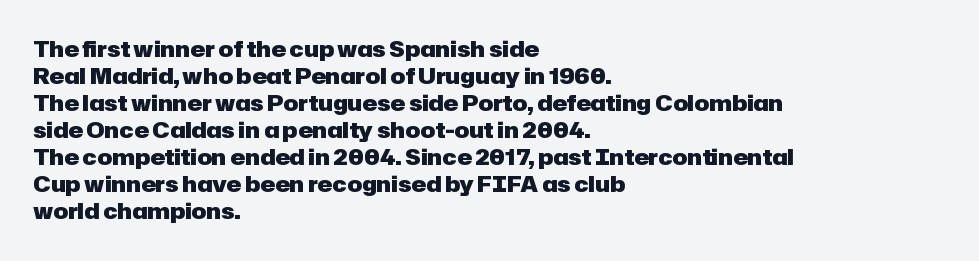
{"italic": "no", "bold": "yes", "underline": "no", "align": "left", "line_spacing_ratio": 1.23, "letter_spacing": "normal", "letter_spacing_em": 0.0, "glyph_px": 22}
